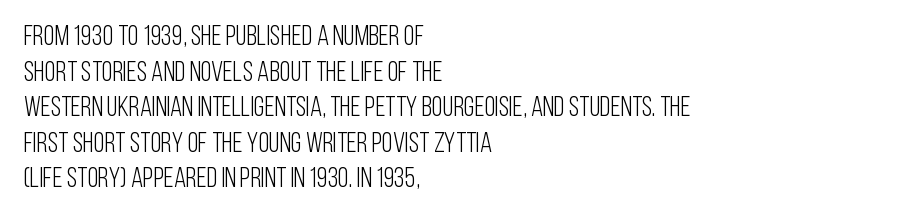
{"serif": "no", "italic": "no", "bold": "no", "weight": "light", "width": "condensed", "stroke_contrast": "low", "x_height": "large", "monospaced": "no", "underline": "no", "align": "left", "line_spacing": "normal", "line_spacing_ratio": 1.27, "letter_spacing": "normal", "letter_spacing_em": 0.0, "glyph_px": 28}
